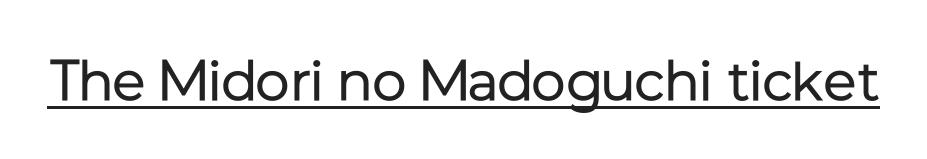
The image shows 57 px regular-weight sans-serif type, upright; set normal letter spacing, underlined; low stroke contrast and a medium x-height.
